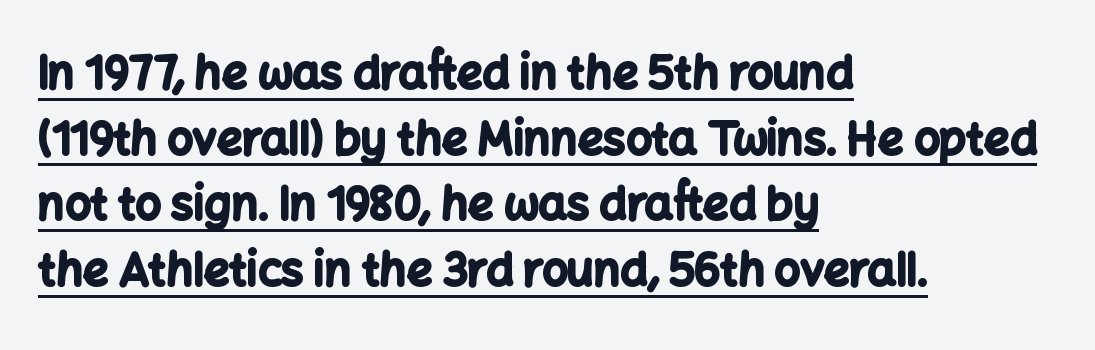
{"serif": "no", "italic": "no", "bold": "yes", "weight": "bold", "width": "normal", "stroke_contrast": "low", "x_height": "medium", "monospaced": "no", "underline": "yes", "align": "left", "line_spacing": "normal", "line_spacing_ratio": 1.46, "letter_spacing": "normal", "letter_spacing_em": 0.0, "glyph_px": 45}
